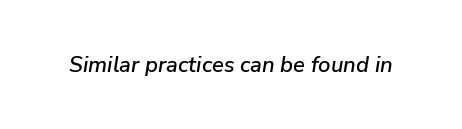
{"italic": "yes", "lean": "right", "slant_degrees": 9, "underline": "no", "letter_spacing": "normal", "letter_spacing_em": 0.0, "glyph_px": 22}
